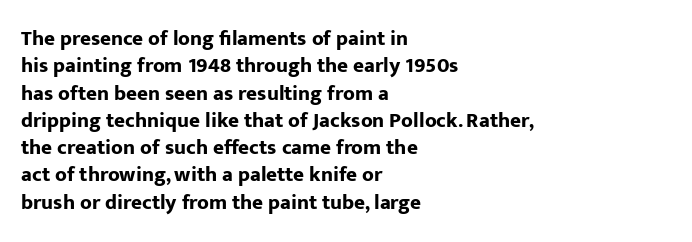
The image shows 21 px bold type, upright; set left-aligned, normal line spacing (1.3x), normal letter spacing, not underlined.
